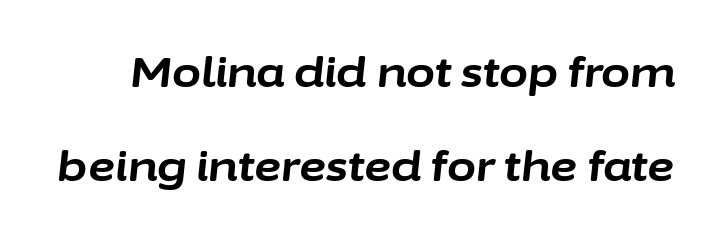
Q: Is the text bold? A: Yes.
Q: Is the text italic (slanted)? A: Yes, it leans right by about 6 degrees.
Q: Is the text underlined? A: No.
Q: Is the spacing between letters normal or unusually wide? A: Normal.
Q: Is the spacing between lines tight, normal or loose? A: Loose.
Q: Width (condensed, normal, or wide)? A: Normal.
Q: Stroke contrast? A: Low.
Q: x-height? A: Medium.
Q: Monospaced? A: No.
